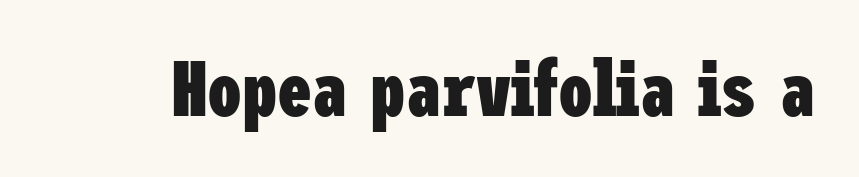
The image shows 78 px heavy, condensed sans-serif type, upright; set normal letter spacing, not underlined; low stroke contrast and a medium x-height.
